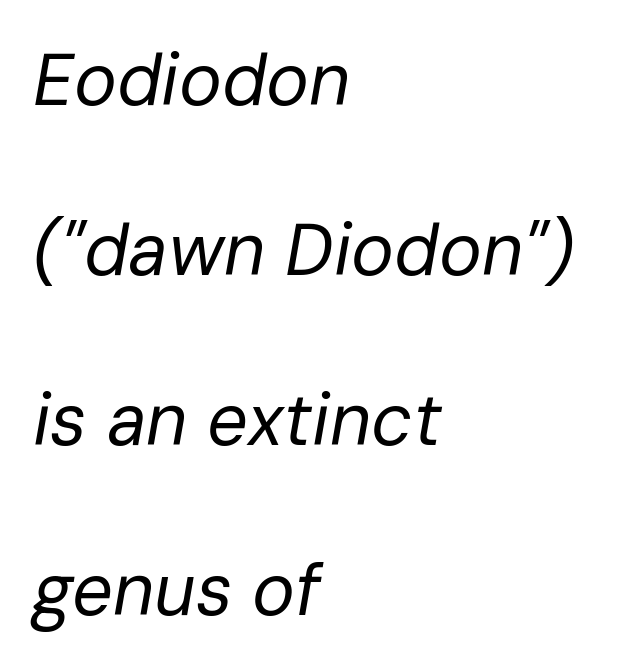
Do the characters align in a grid? No, the font is proportional. The strokes carry an ordinary text weight at most. Bare-footed words on every line. Students, note that the glyphs here touch the page at normal intervals. Leading is clearly above the norm, producing a sparse column. Which margin do the lines hug? The left one — the right edge is uneven.
